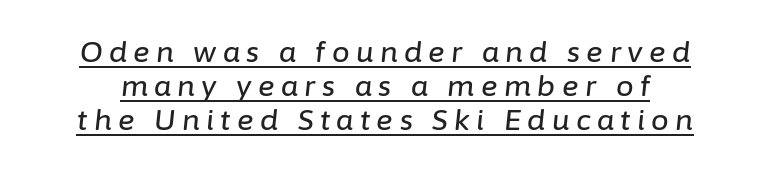
{"italic": "yes", "lean": "right", "slant_degrees": 6, "width": "normal", "stroke_contrast": "low", "x_height": "medium", "monospaced": "no", "underline": "yes", "line_spacing_ratio": 1.21, "letter_spacing": "wide", "letter_spacing_em": 0.23, "glyph_px": 28}
